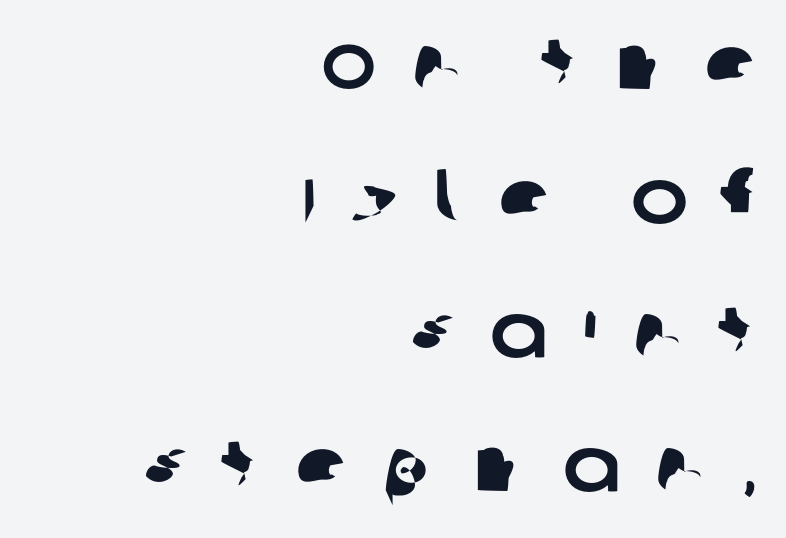
{"serif": "no", "width": "normal", "stroke_contrast": "low", "x_height": "large", "monospaced": "no", "underline": "no", "align": "right", "line_spacing_ratio": 1.74, "letter_spacing": "wide", "letter_spacing_em": 0.45, "glyph_px": 77}
